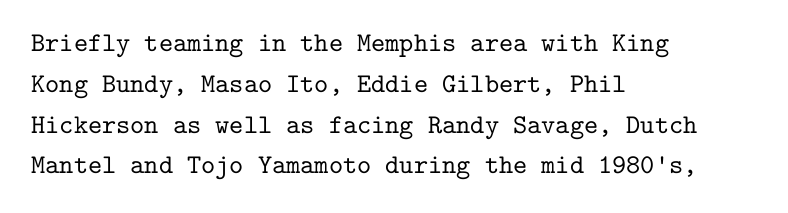
{"italic": "no", "underline": "no", "align": "left", "line_spacing": "normal", "line_spacing_ratio": 1.51, "letter_spacing": "normal", "letter_spacing_em": 0.0, "glyph_px": 27}
